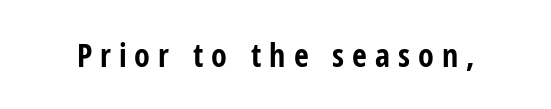
{"serif": "no", "italic": "no", "bold": "yes", "weight": "bold", "width": "condensed", "stroke_contrast": "low", "x_height": "medium", "monospaced": "no", "underline": "no", "letter_spacing": "wide", "letter_spacing_em": 0.25, "glyph_px": 32}
